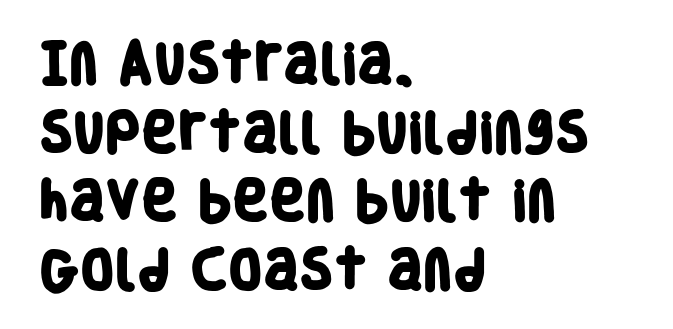
Q: Is the text bold? A: Yes.
Q: Is the typeface a serif or a sans-serif typeface? A: Sans-serif.
Q: Is the text underlined? A: No.
Q: How is the paragraph aligned? A: Left-aligned.
Q: Is the spacing between letters normal or unusually wide? A: Normal.
Q: Is the spacing between lines tight, normal or loose? A: Normal.
Q: Width (condensed, normal, or wide)? A: Condensed.
Q: Stroke contrast? A: Low.
Q: x-height? A: Large.
Q: Monospaced? A: No.
